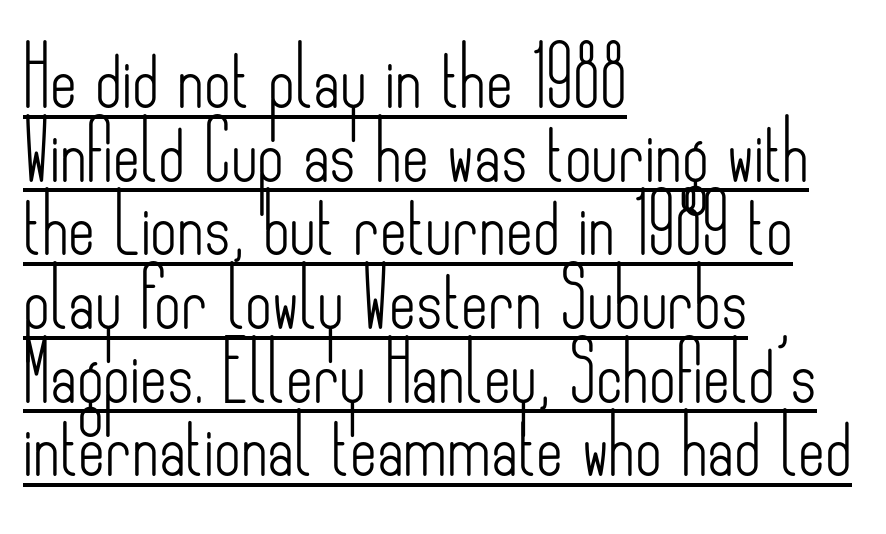
Q: Is the text bold? A: No.
Q: Is the text italic (slanted)? A: No, it is upright.
Q: Is the typeface a serif or a sans-serif typeface? A: Sans-serif.
Q: Is the text underlined? A: Yes.
Q: How is the paragraph aligned? A: Left-aligned.
Q: Is the spacing between letters normal or unusually wide? A: Normal.
Q: Is the spacing between lines tight, normal or loose? A: Normal.
Q: Width (condensed, normal, or wide)? A: Condensed.
Q: Stroke contrast? A: Low.
Q: x-height? A: Small.
Q: Monospaced? A: No.
